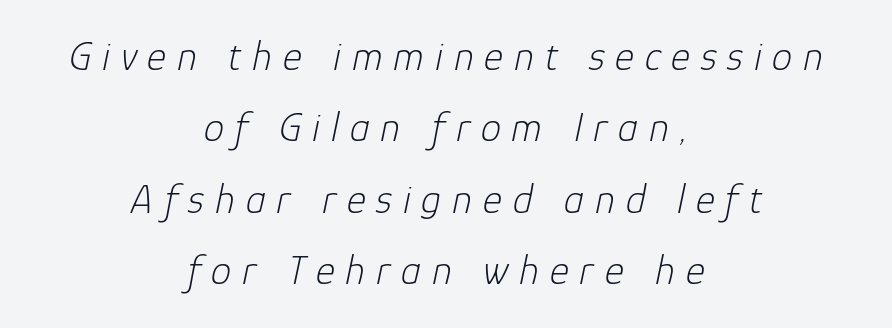
Q: Is the text bold? A: No.
Q: Is the text italic (slanted)? A: Yes, it leans right by about 12 degrees.
Q: Is the text underlined? A: No.
Q: How is the paragraph aligned? A: Centered.
Q: Is the spacing between letters normal or unusually wide? A: Unusually wide.
Q: Width (condensed, normal, or wide)? A: Normal.
Q: Stroke contrast? A: Low.
Q: x-height? A: Medium.
Q: Monospaced? A: No.
